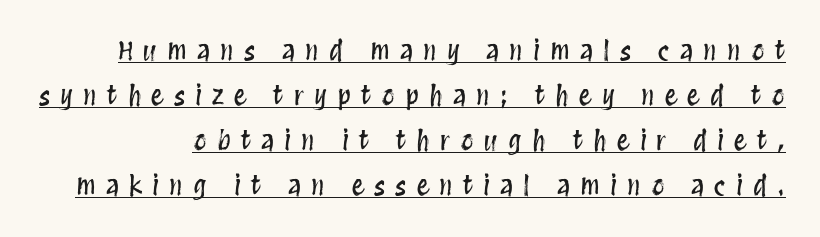
Q: Is the text italic (slanted)? A: No, it is upright.
Q: Is the text underlined? A: Yes.
Q: Is the spacing between letters normal or unusually wide? A: Unusually wide.
